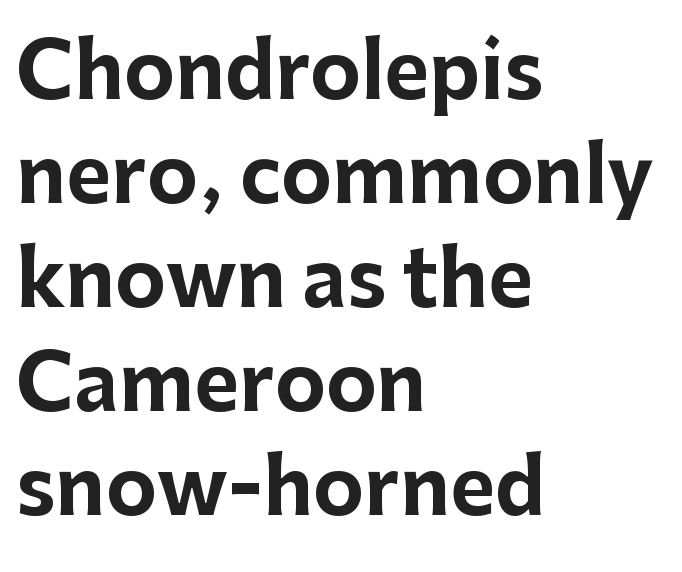
{"serif": "no", "italic": "no", "bold": "yes", "weight": "bold", "width": "normal", "stroke_contrast": "low", "x_height": "medium", "monospaced": "no", "underline": "no", "align": "left", "line_spacing": "normal", "line_spacing_ratio": 1.35, "letter_spacing": "normal", "letter_spacing_em": 0.0, "glyph_px": 77}
